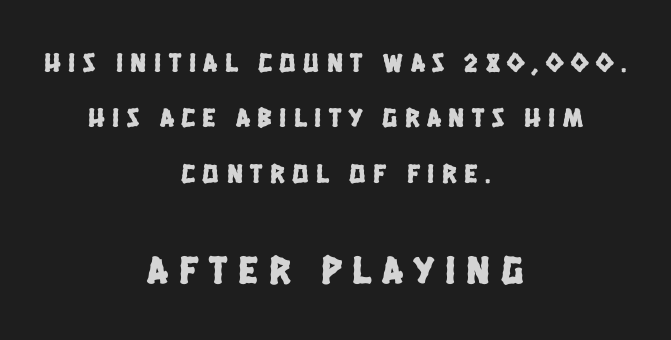
The image shows 40 px condensed sans-serif type; set centered, loose line spacing (2.05x), unusually wide letter spacing (+0.28 em), not underlined; the second (bottom) block is 1.48x larger; low stroke contrast and a large x-height.
